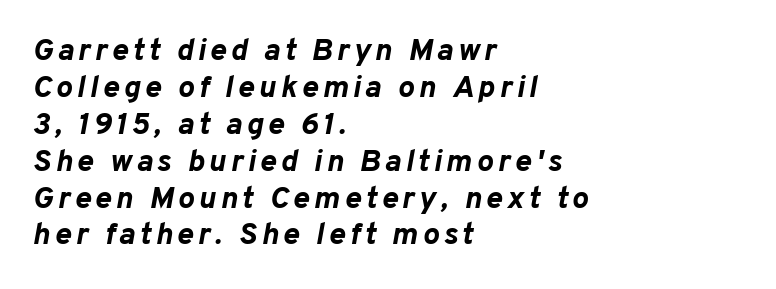
Q: Is the text bold? A: Yes.
Q: Is the text italic (slanted)? A: Yes, it leans right by about 10 degrees.
Q: Is the text underlined? A: No.
Q: How is the paragraph aligned? A: Left-aligned.
Q: Width (condensed, normal, or wide)? A: Normal.
Q: Stroke contrast? A: Low.
Q: x-height? A: Medium.
Q: Monospaced? A: No.
